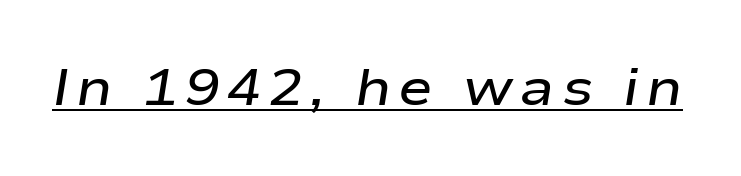
Q: Is the text bold? A: Semi-bold.
Q: Is the text italic (slanted)? A: Yes, it leans right by about 9 degrees.
Q: Is the text underlined? A: Yes.
Q: Width (condensed, normal, or wide)? A: Wide.
Q: Stroke contrast? A: Low.
Q: x-height? A: Medium.
Q: Monospaced? A: No.
